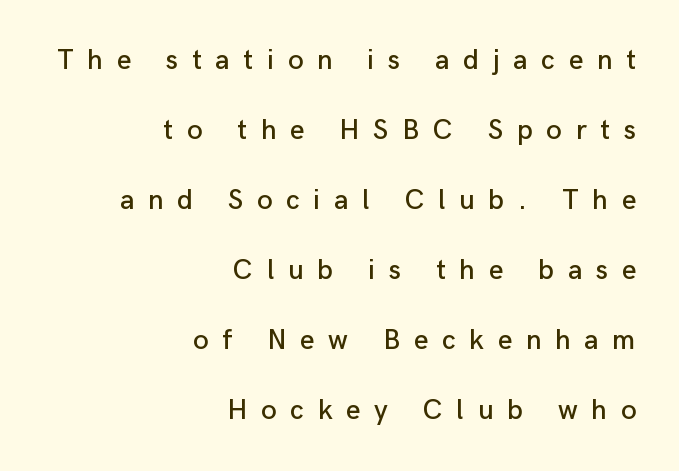
The gap between lines stays unmarked. The letters advance in unequal steps, a hallmark of proportional type. Quick note: interline space is abundant. Students, note that the glyphs here are deliberately spaced far apart.
